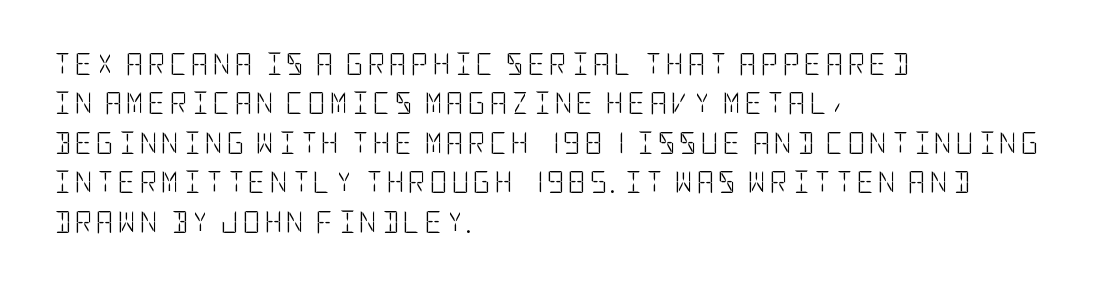
The image shows 22 px text type, upright; set left-aligned, line spacing 1.79x, not underlined.
